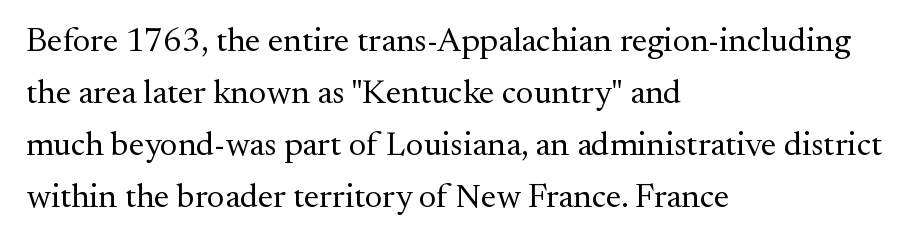
The image shows 34 px regular-weight serif type, upright; set left-aligned, normal line spacing (1.53x), normal letter spacing, not underlined; medium stroke contrast and a small x-height.
